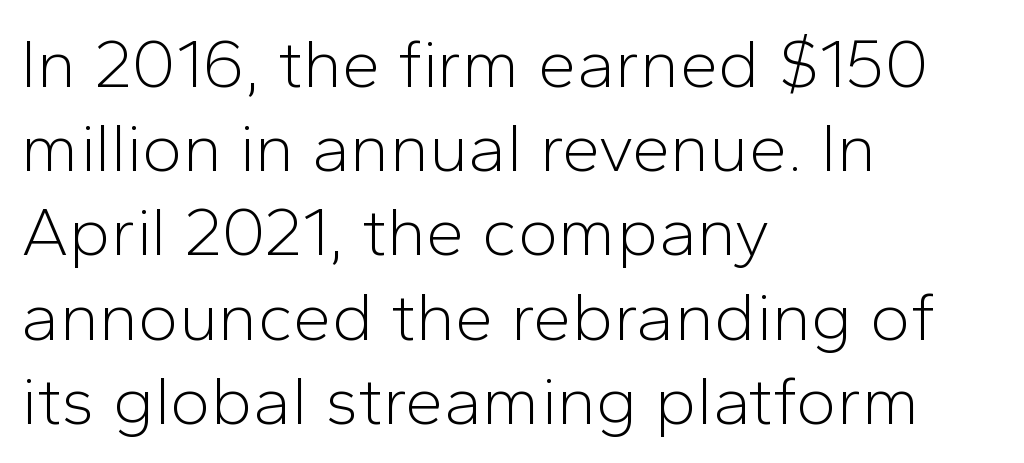
The image shows 69 px light sans-serif type, upright; set left-aligned, line spacing 1.22x, normal letter spacing, not underlined; low stroke contrast and a medium x-height.
